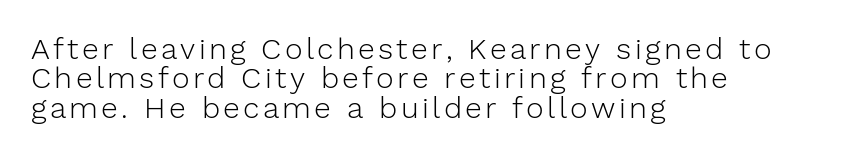
{"serif": "no", "italic": "no", "bold": "no", "weight": "light", "width": "normal", "stroke_contrast": "low", "x_height": "medium", "monospaced": "no", "underline": "no", "align": "left", "line_spacing": "tight", "line_spacing_ratio": 0.98, "glyph_px": 30}
